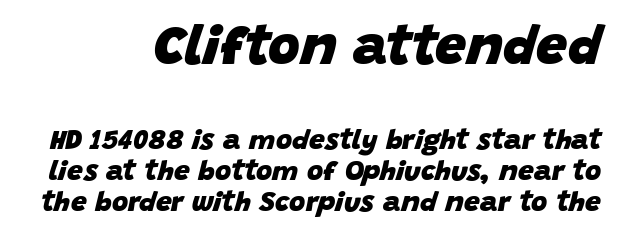
The image shows 55 px heavy type, italic (leaning right); set right-aligned, tight line spacing (1.11x), normal letter spacing, not underlined; the first (top) block is 1.96x larger; low stroke contrast and a large x-height.
